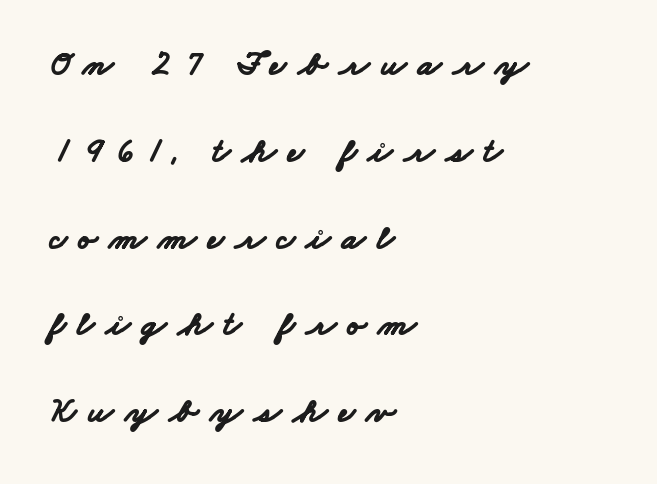
Words float on clear page, feet unadorned. Set as a true bold cut, around the 700 mark. The rendering uses a large line-height, opening up the rows. Here the glyphs are tracked loosely, breaking word shapes into spaced letters. You can tell from the bare stems that sans-serif type was used. Notice how the passage keeps a crisp vertical edge on the left only.
